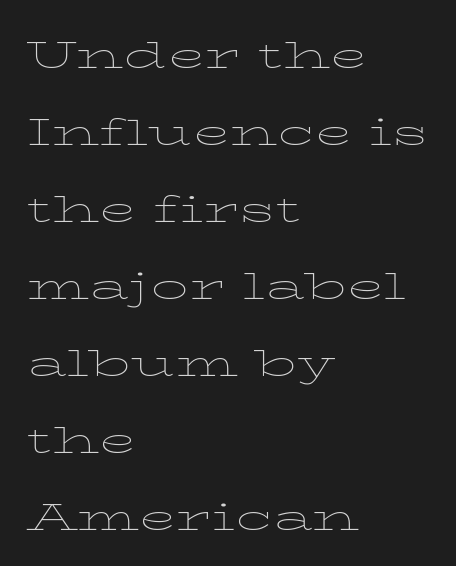
Students, note that the glyphs here touch the page at normal intervals. Think standard paragraph weight, or any step lighter than that. If you drew a ruler down the left edge, every line would touch it. When letters stand straight like this, we call the style roman or upright. Check the space under the baseline: it is left empty.
